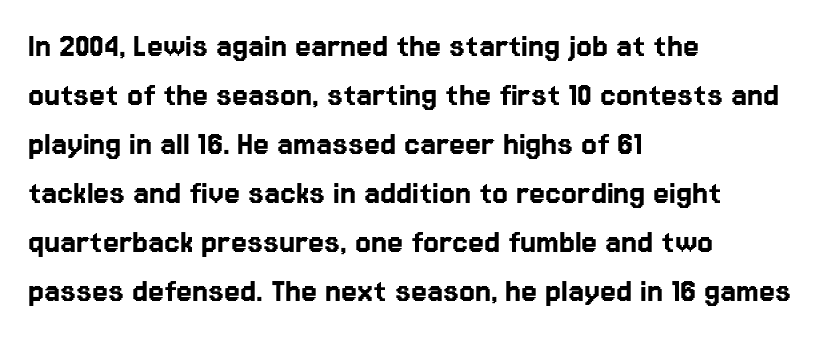
{"serif": "no", "italic": "no", "width": "normal", "stroke_contrast": "low", "x_height": "medium", "monospaced": "no", "underline": "no", "align": "left", "line_spacing": "normal", "line_spacing_ratio": 1.36, "letter_spacing": "normal", "letter_spacing_em": 0.0, "glyph_px": 36}
